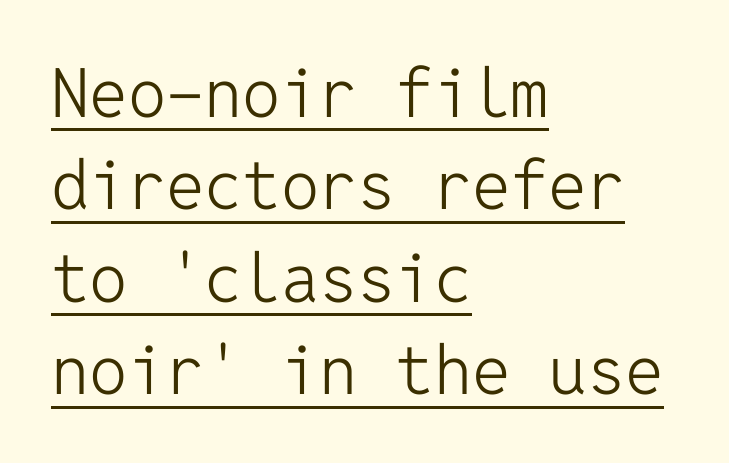
{"serif": "no", "italic": "no", "bold": "no", "weight": "light", "width": "normal", "stroke_contrast": "low", "x_height": "medium", "monospaced": "yes", "underline": "yes", "align": "left", "line_spacing": "normal", "line_spacing_ratio": 1.36, "letter_spacing": "normal", "letter_spacing_em": 0.0, "glyph_px": 68}
